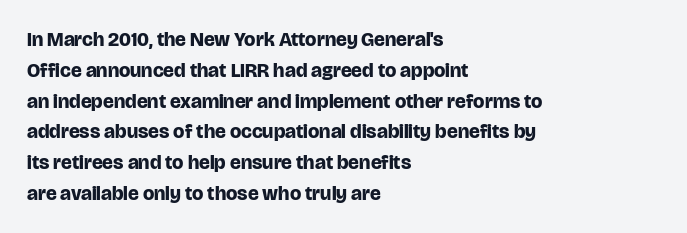
The image shows 20 px bold type, upright; set left-aligned, normal line spacing (1.54x), normal letter spacing, not underlined.
